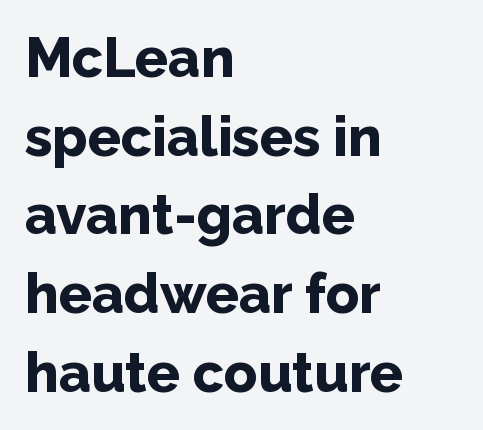
Q: Is the text bold? A: Yes.
Q: Is the text italic (slanted)? A: No, it is upright.
Q: Is the typeface a serif or a sans-serif typeface? A: Sans-serif.
Q: Is the text underlined? A: No.
Q: How is the paragraph aligned? A: Left-aligned.
Q: Is the spacing between letters normal or unusually wide? A: Normal.
Q: Is the spacing between lines tight, normal or loose? A: Normal.
Q: Width (condensed, normal, or wide)? A: Normal.
Q: Stroke contrast? A: Low.
Q: x-height? A: Medium.
Q: Monospaced? A: No.
